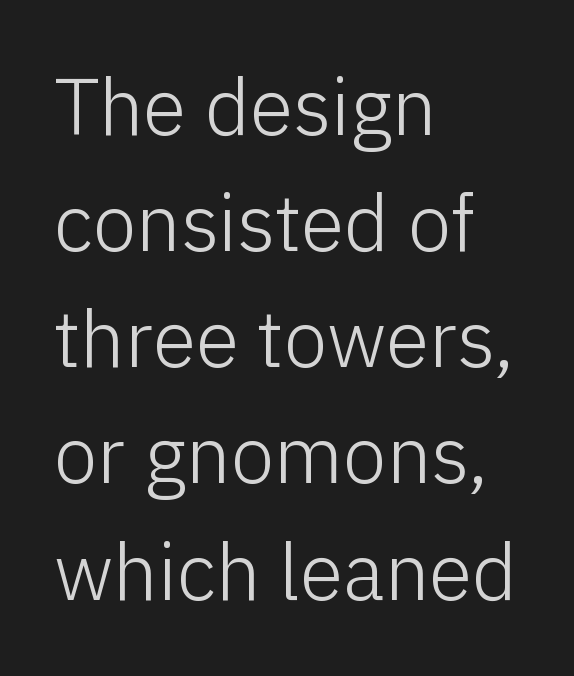
Letters have the restrained weight of plain body copy at most. The area under the type is left untouched. The letters stand upright; this is a roman face. Does extra space separate the letters? No, they use regular spacing. Whoever set this chose a conventional vertical rhythm.
